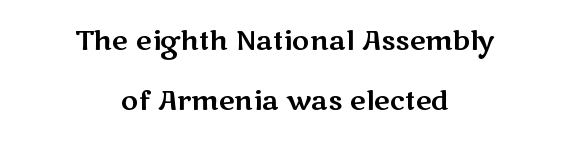
Designer's note — italics off, roman on. Honestly, the rows look like they've been pulled way apart. The paragraph has two soft edges and a firm central axis. Caption: standard tracking, unaltered. Rule under the text: the space is simply empty.
